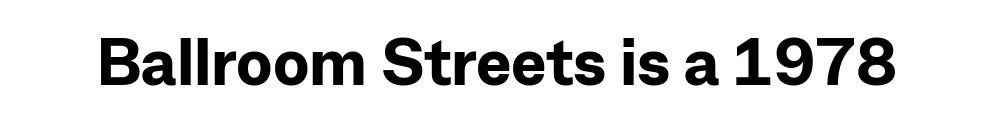
Q: Is the text bold? A: Yes.
Q: Is the text italic (slanted)? A: No, it is upright.
Q: Is the typeface a serif or a sans-serif typeface? A: Sans-serif.
Q: Is the text underlined? A: No.
Q: Is the spacing between letters normal or unusually wide? A: Normal.
Q: Width (condensed, normal, or wide)? A: Normal.
Q: Stroke contrast? A: Low.
Q: x-height? A: Medium.
Q: Monospaced? A: No.
